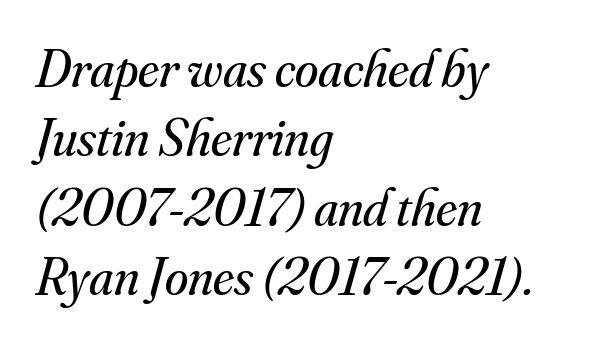
Stems here are at most as thick as an everyday book face. Spacing between characters is what you'd get straight out of the box. Layout note: lines flush left. Underlining? Definitely not there.
